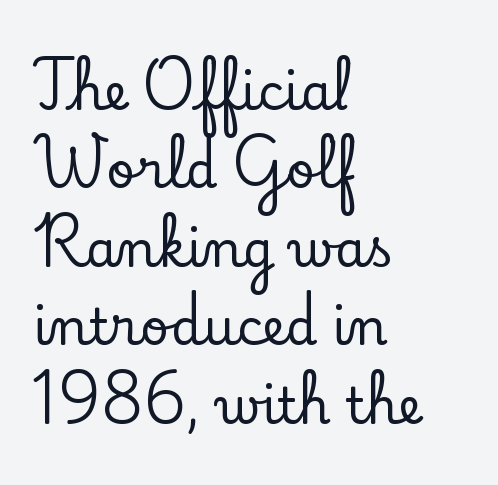
Each letter keeps its own natural width here, so spacing adapts to shape. These lines keep a tight, regular rhythm from letter to letter. Check where the strokes stop: tiny serifs finish them off. The letters stand straight up with perfectly vertical stems. Normally led — the rows are evenly, conventionally spaced.
